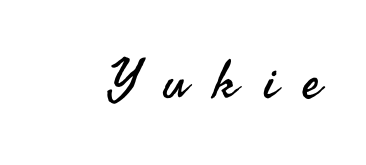
Between one letter and the next there's a generous, obvious gap. Letterform terminals end flat and unadorned throughout the passage. These lines are rendered in a variable-pitch font.
